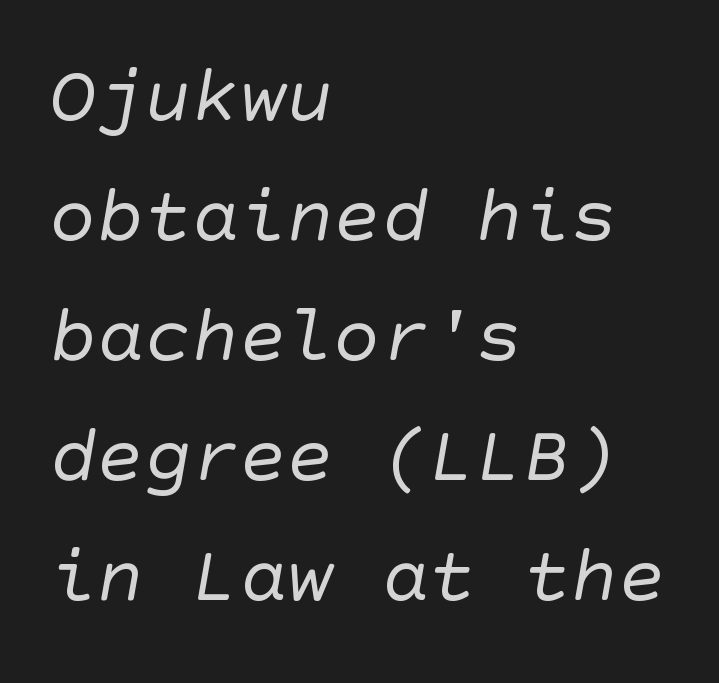
The image shows 79 px regular-weight sans-serif type; set left-aligned, normal line spacing (1.52x), normal letter spacing, not underlined; low stroke contrast and a large x-height.
